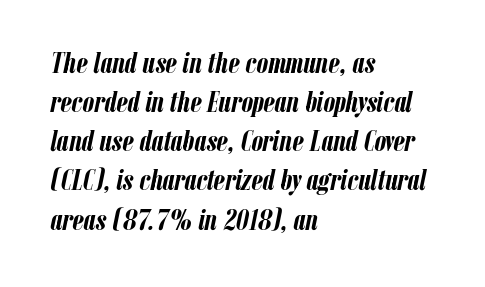
The image shows 29 px semibold, condensed type, italic (leaning right); set left-aligned, normal line spacing (1.35x), normal letter spacing, not underlined; low stroke contrast and a medium x-height.
